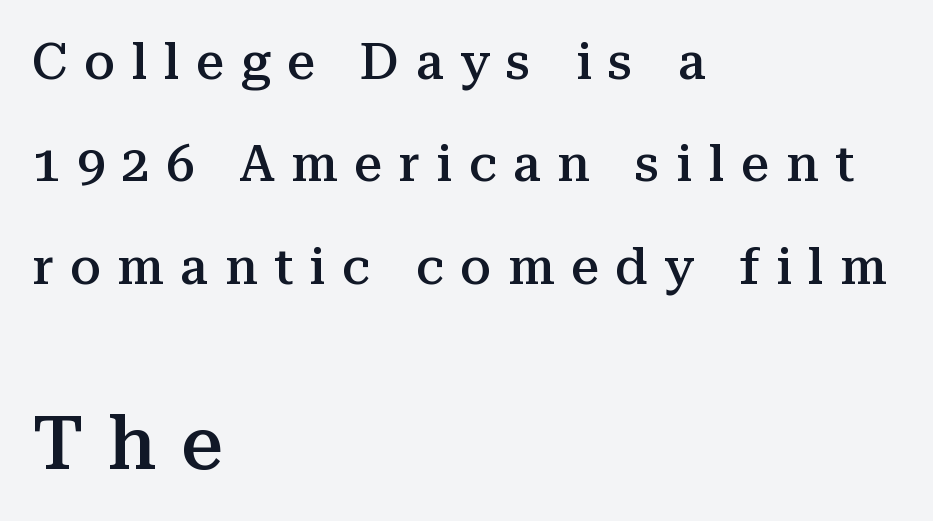
Q: Is the text bold? A: Semi-bold.
Q: Is the text italic (slanted)? A: No, it is upright.
Q: Is the typeface a serif or a sans-serif typeface? A: Serif.
Q: Is the text underlined? A: No.
Q: How is the paragraph aligned? A: Left-aligned.
Q: Is the spacing between letters normal or unusually wide? A: Unusually wide.
Q: Is the spacing between lines tight, normal or loose? A: Loose.
Q: Which block of text is set in a larger size, the first (top) or the second (bottom)? A: The second (bottom) one.
Q: Width (condensed, normal, or wide)? A: Normal.
Q: Stroke contrast? A: Medium.
Q: x-height? A: Medium.
Q: Monospaced? A: No.
